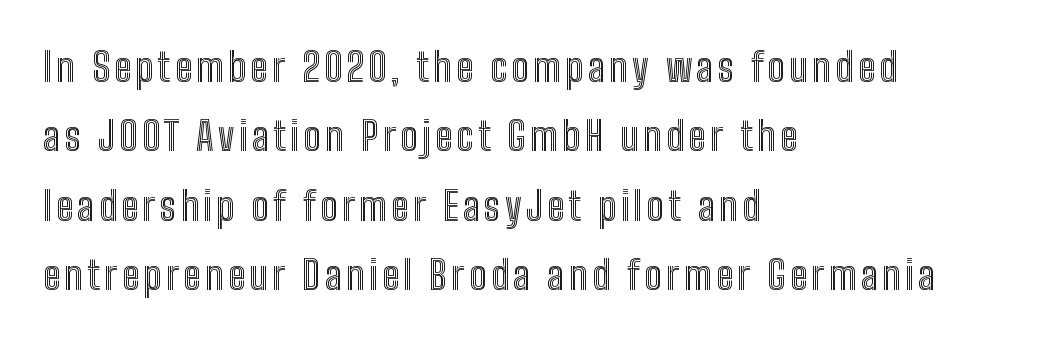
Italic: no, the glyphs are upright roman. The glyphs are unaccompanied by any horizontal stroke below them. Typeset ragged right — the left edge is the straight one. Here the designer chose a conventional face with non-uniform glyph widths.
